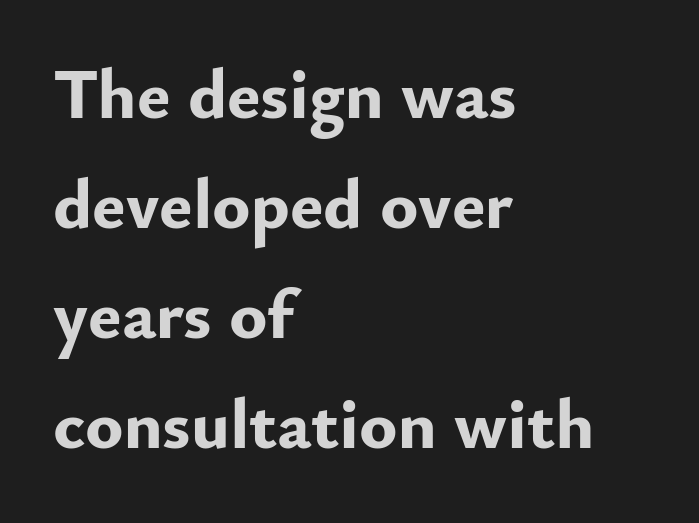
Is the type bold? Yes — the strokes are clearly thick and heavy. Proportional: the letters do not fall into vertical columns. The area under the type is left untouched. Do the letters lean? They stand straight. You can tell from the bare stems that sans-serif type was used.
